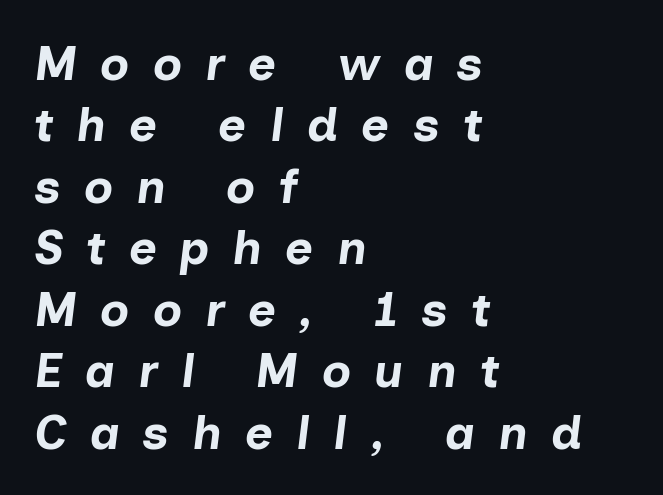
The image shows 48 px bold type, italic (leaning right); set left-aligned, normal line spacing (1.28x), unusually wide letter spacing (+0.48 em), not underlined; low stroke contrast and a medium x-height.
